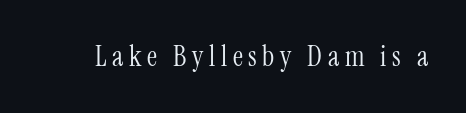
Q: Is the text bold? A: No.
Q: Is the text italic (slanted)? A: No, it is upright.
Q: Is the typeface a serif or a sans-serif typeface? A: Serif.
Q: Is the text underlined? A: No.
Q: Is the spacing between letters normal or unusually wide? A: Unusually wide.
Q: Width (condensed, normal, or wide)? A: Condensed.
Q: Stroke contrast? A: Medium.
Q: x-height? A: Medium.
Q: Monospaced? A: No.
